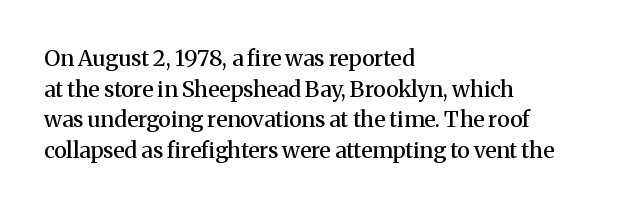
The image shows 22 px text type, upright; set left-aligned, normal line spacing (1.39x), normal letter spacing, not underlined.
